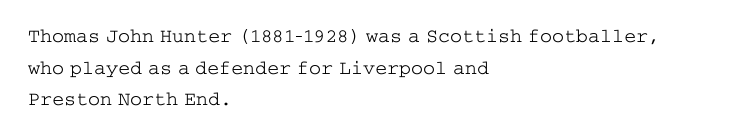
Q: Is the text bold? A: No.
Q: Is the text italic (slanted)? A: No, it is upright.
Q: Is the text underlined? A: No.
Q: How is the paragraph aligned? A: Left-aligned.
Q: Is the spacing between letters normal or unusually wide? A: Normal.
Q: Is the spacing between lines tight, normal or loose? A: Normal.
